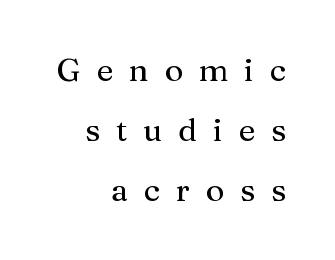
Q: Is the text italic (slanted)? A: No, it is upright.
Q: Is the typeface a serif or a sans-serif typeface? A: Serif.
Q: Is the text underlined? A: No.
Q: How is the paragraph aligned? A: Right-aligned.
Q: Is the spacing between letters normal or unusually wide? A: Unusually wide.
Q: Width (condensed, normal, or wide)? A: Normal.
Q: Stroke contrast? A: Medium.
Q: x-height? A: Medium.
Q: Monospaced? A: No.
